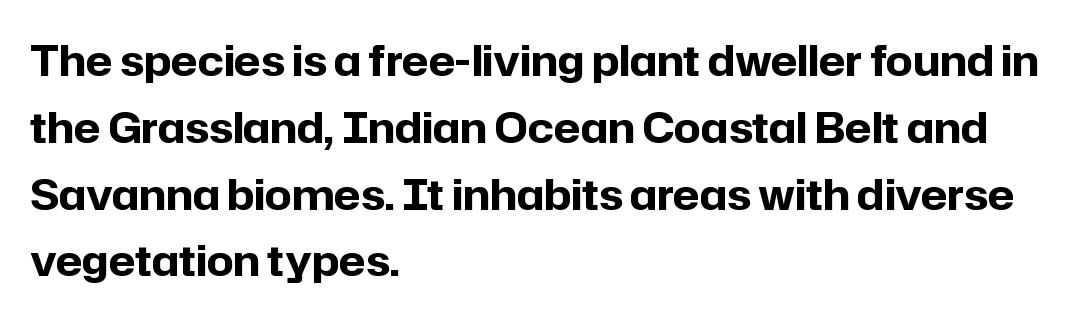
The image shows 42 px bold sans-serif type, upright; set left-aligned, normal line spacing (1.59x), normal letter spacing, not underlined; low stroke contrast and a medium x-height.
